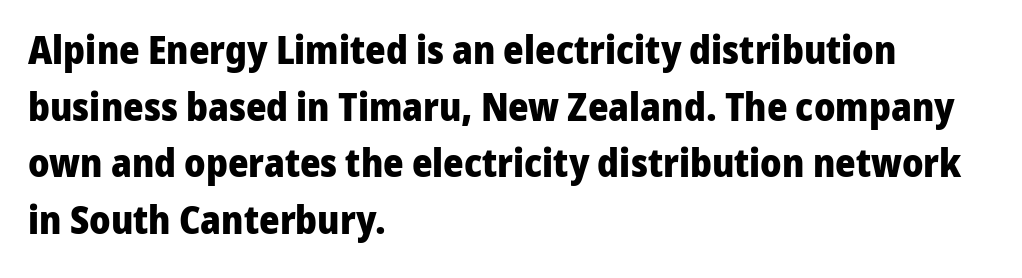
{"serif": "no", "italic": "no", "bold": "yes", "weight": "heavy", "width": "normal", "stroke_contrast": "low", "x_height": "medium", "monospaced": "no", "underline": "no", "align": "left", "line_spacing": "normal", "line_spacing_ratio": 1.45, "letter_spacing": "normal", "letter_spacing_em": 0.0, "glyph_px": 39}
